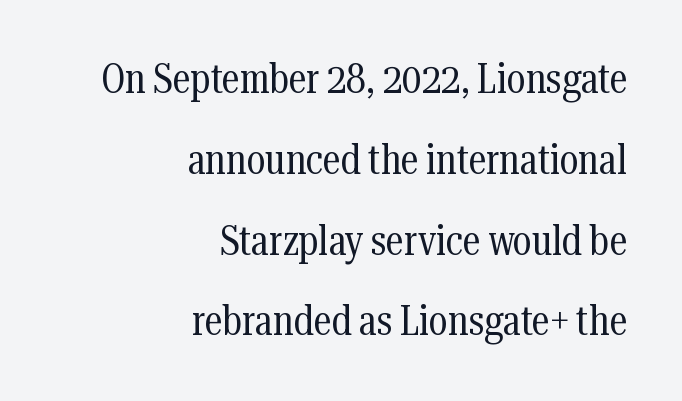
The image shows 41 px regular-weight, condensed serif type, upright; set right-aligned, loose line spacing (1.97x), normal letter spacing, not underlined; medium stroke contrast and a medium x-height.
